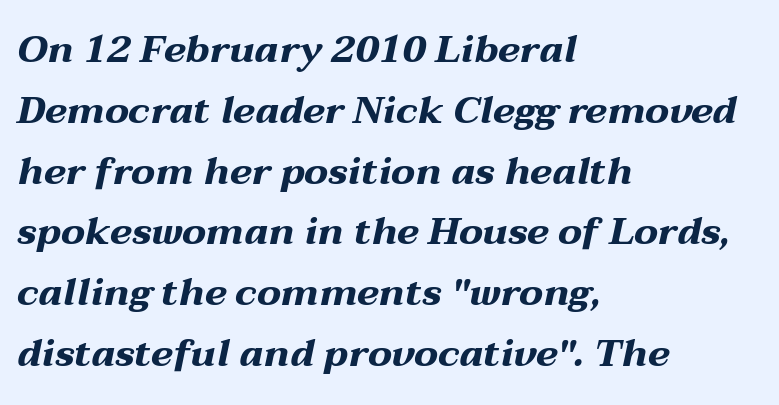
{"italic": "yes", "lean": "right", "slant_degrees": 12, "bold": "yes", "weight": "bold", "width": "wide", "stroke_contrast": "medium", "x_height": "medium", "monospaced": "no", "underline": "no", "align": "left", "line_spacing": "normal", "line_spacing_ratio": 1.6, "letter_spacing": "normal", "letter_spacing_em": 0.0, "glyph_px": 38}
